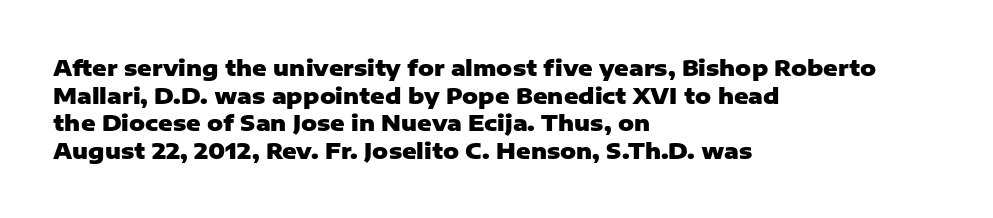
The image shows 22 px bold type, upright; set left-aligned, normal line spacing (1.26x), normal letter spacing, not underlined.
